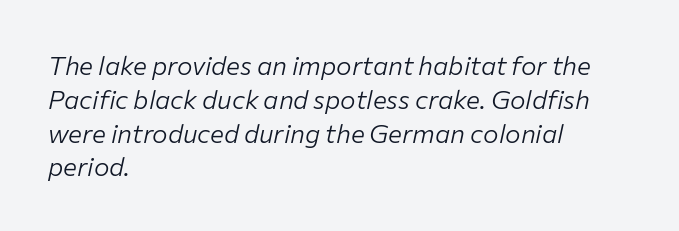
The image shows 26 px text type, italic (leaning right); set left-aligned, normal line spacing (1.3x), normal letter spacing, not underlined.
